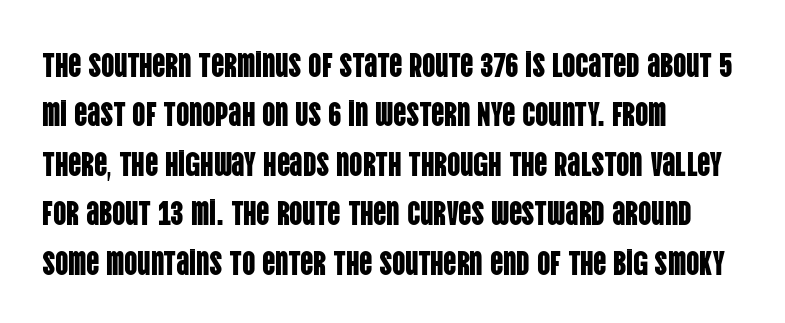
The ragged edge is on the right, which tells us the setting is flush left. No word sits above an underline. The rendering uses natural spacing where letterforms have individual widths. The rows are spaced the way most documents space them. The typeface chosen for these lines omits serifs. Every character sits straight up, as roman type does.
